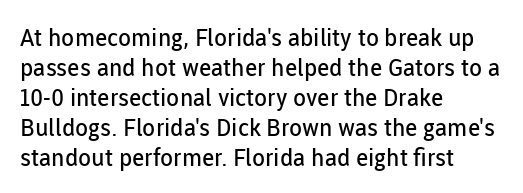
Q: Is the text bold? A: No.
Q: Is the text italic (slanted)? A: No, it is upright.
Q: Is the text underlined? A: No.
Q: How is the paragraph aligned? A: Left-aligned.
Q: Is the spacing between letters normal or unusually wide? A: Normal.
Q: Is the spacing between lines tight, normal or loose? A: Normal.
